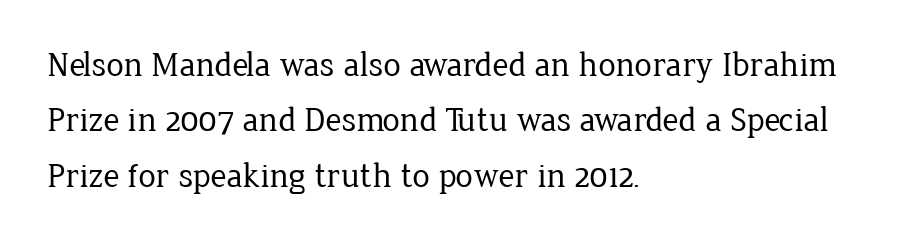
{"serif": "yes", "italic": "no", "bold": "no", "weight": "regular", "width": "normal", "stroke_contrast": "low", "x_height": "medium", "monospaced": "no", "underline": "no", "align": "left", "line_spacing": "normal", "line_spacing_ratio": 1.58, "letter_spacing": "normal", "letter_spacing_em": 0.0, "glyph_px": 35}
